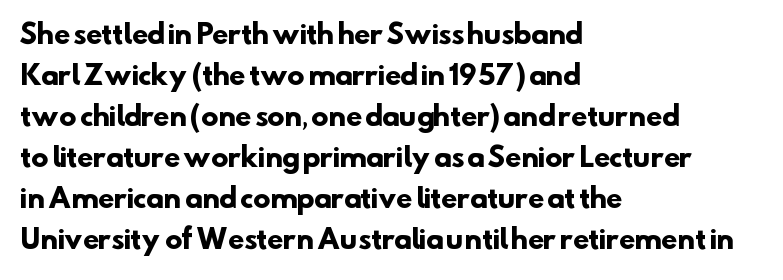
The image shows 26 px bold type; set left-aligned, normal line spacing (1.58x), normal letter spacing, not underlined.
